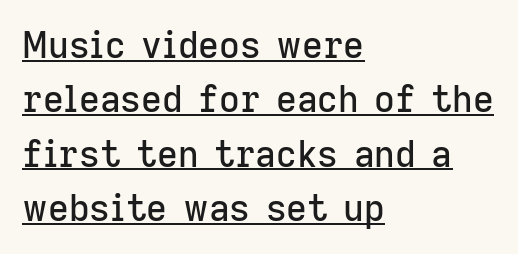
The image shows 36 px sans-serif type, upright; set left-aligned, normal line spacing (1.51x), normal letter spacing, underlined; low stroke contrast and a medium x-height.
